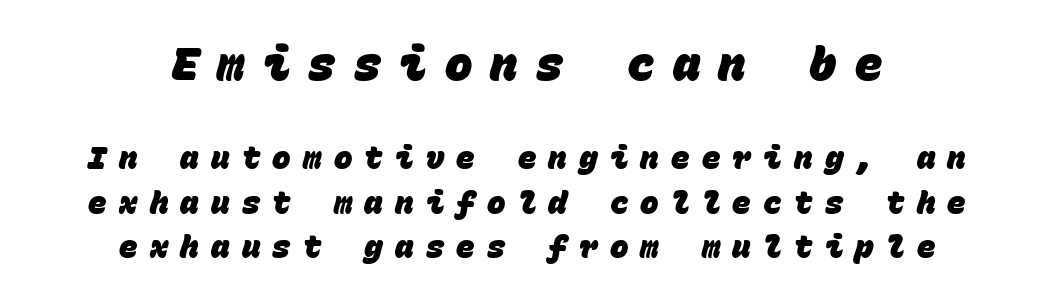
{"serif": "no", "bold": "yes", "weight": "heavy", "width": "normal", "stroke_contrast": "low", "x_height": "large", "monospaced": "yes", "underline": "no", "align": "center", "line_spacing": "normal", "line_spacing_ratio": 1.44, "letter_spacing": "wide", "letter_spacing_em": 0.39, "larger_block": "first", "size_ratio": 1.48, "glyph_px": 46}
